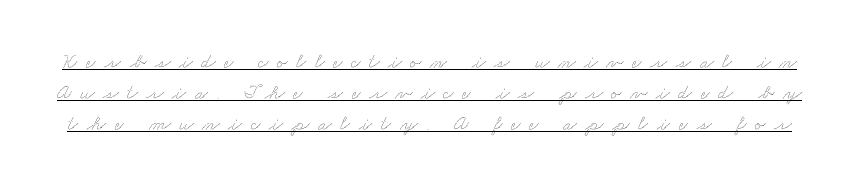
The image shows 20 px text type; set normal line spacing (1.55x), unusually wide letter spacing (+0.43 em), underlined.
